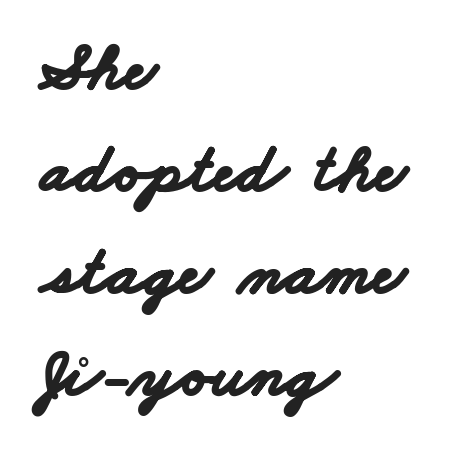
The font is running at its bold setting. Each letter's strokes conclude bluntly, with no projecting serifs. Default kerning and tracking; the words read as compact shapes. This rendering features lettering with no underline.
